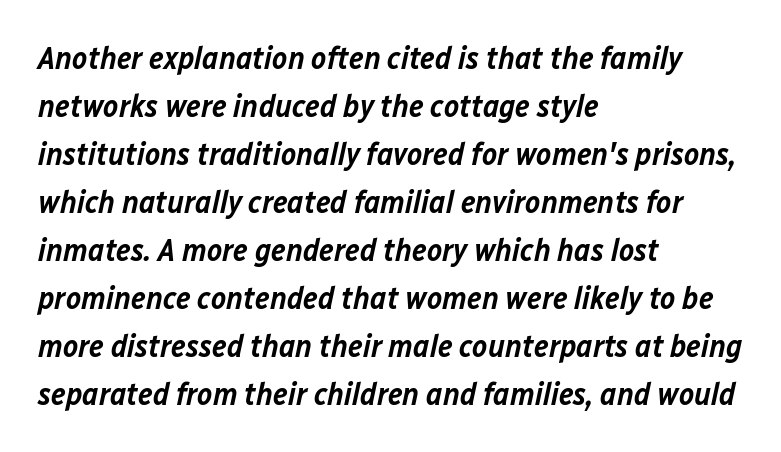
The image shows 32 px semibold type, italic (leaning right); set left-aligned, normal line spacing (1.5x), normal letter spacing, not underlined; low stroke contrast and a medium x-height.
